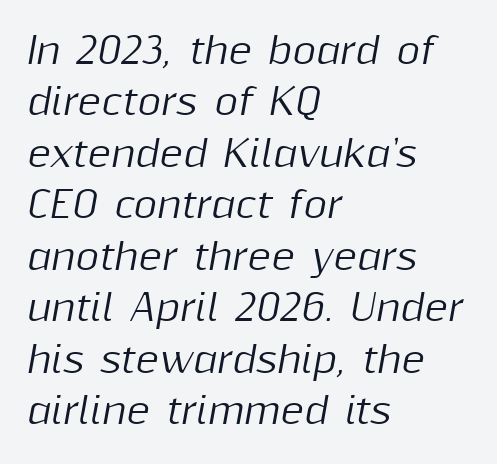
The image shows 36 px text type, italic (leaning right); set left-aligned, normal line spacing (1.43x), normal letter spacing, not underlined; medium stroke contrast and a medium x-height.
